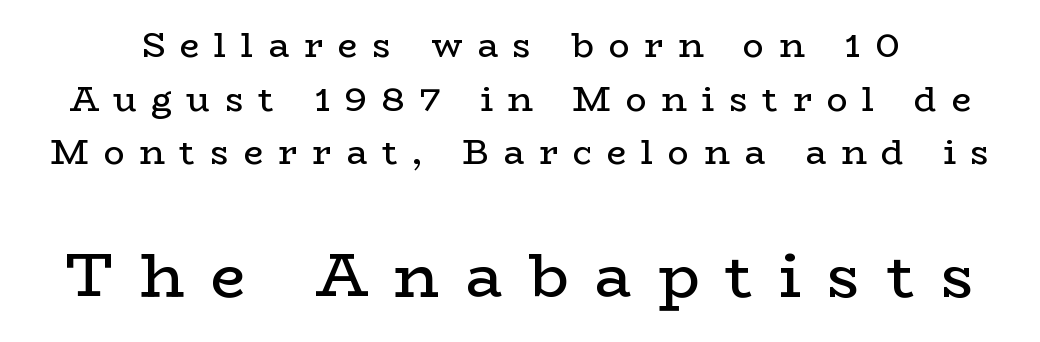
{"serif": "yes", "italic": "no", "bold": "no", "weight": "regular", "width": "wide", "stroke_contrast": "low", "x_height": "medium", "monospaced": "no", "underline": "no", "line_spacing": "normal", "line_spacing_ratio": 1.53, "letter_spacing": "wide", "letter_spacing_em": 0.42, "larger_block": "second", "size_ratio": 1.77, "glyph_px": 62}
